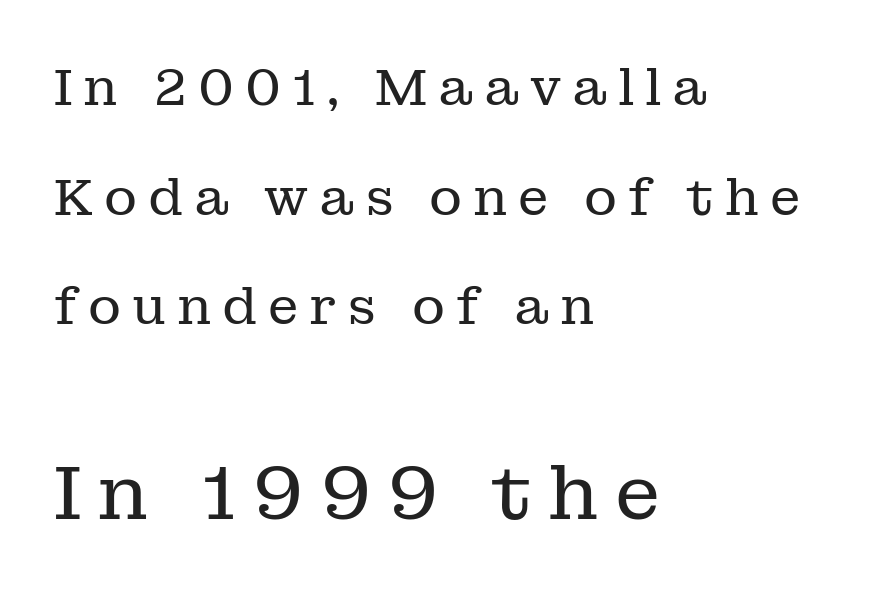
Q: Is the text bold? A: No.
Q: Is the text italic (slanted)? A: No, it is upright.
Q: Is the typeface a serif or a sans-serif typeface? A: Serif.
Q: Is the text underlined? A: No.
Q: How is the paragraph aligned? A: Left-aligned.
Q: Is the spacing between letters normal or unusually wide? A: Unusually wide.
Q: Is the spacing between lines tight, normal or loose? A: Loose.
Q: Which block of text is set in a larger size, the first (top) or the second (bottom)? A: The second (bottom) one.
Q: Width (condensed, normal, or wide)? A: Normal.
Q: Stroke contrast? A: Low.
Q: x-height? A: Medium.
Q: Monospaced? A: No.
